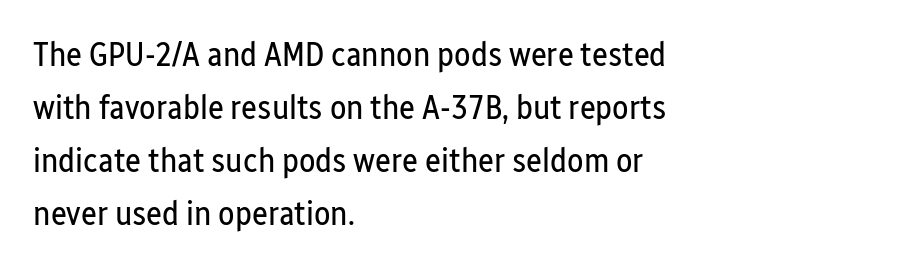
{"serif": "no", "italic": "no", "bold": "no", "weight": "regular", "width": "condensed", "stroke_contrast": "low", "x_height": "medium", "monospaced": "no", "underline": "no", "align": "left", "line_spacing": "normal", "line_spacing_ratio": 1.56, "letter_spacing": "normal", "letter_spacing_em": 0.0, "glyph_px": 34}
